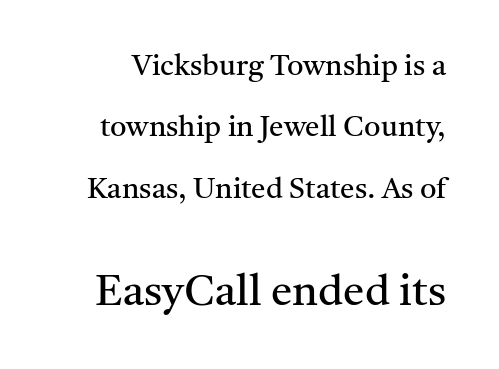
{"serif": "yes", "italic": "no", "bold": "no", "weight": "regular", "width": "normal", "stroke_contrast": "medium", "x_height": "medium", "monospaced": "no", "underline": "no", "line_spacing": "loose", "line_spacing_ratio": 2.12, "letter_spacing": "normal", "letter_spacing_em": 0.0, "larger_block": "second", "size_ratio": 1.48, "glyph_px": 43}
